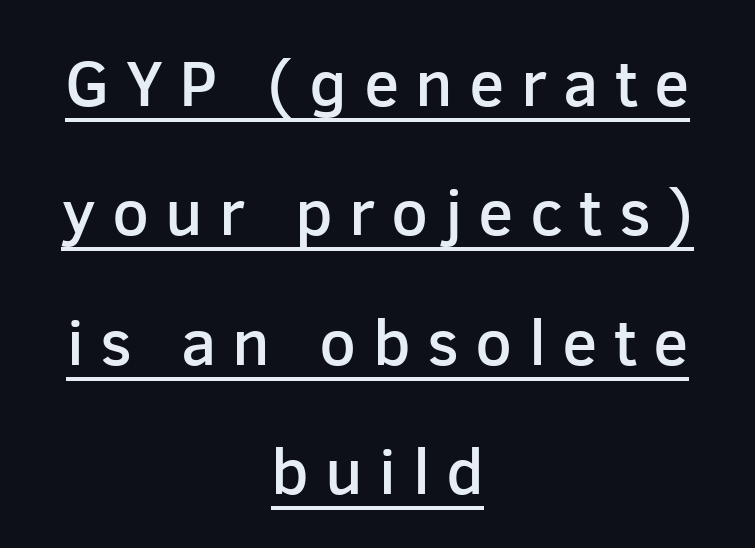
The typesetter chose a symmetrical, centered arrangement here. Descenders here cross a horizontal rule under the line. If you drew a line through each stem, it would be perfectly vertical. Look at the stroke-to-counter ratio: somewhat heavy, a semibold. This block would shrink considerably if given ordinary leading; it's expanded now.
